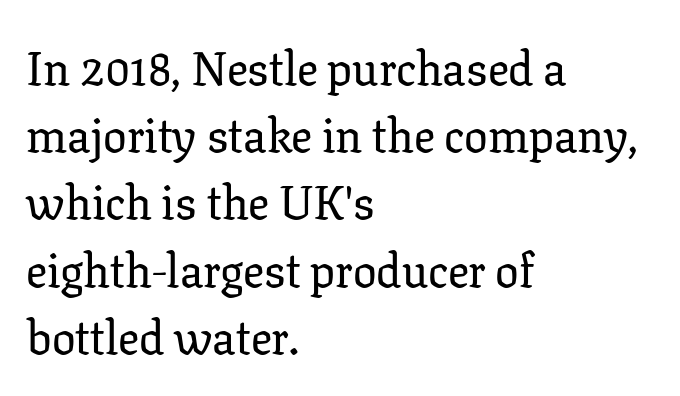
Left-aligned paragraph, ragged on the right. The tracking reads as untouched default to a designer's eye. You can tell it's not italic because the verticals are truly vertical. In terms of leading, this rendering sits right in the middle. Honestly, there is no underline to notice here at all.
